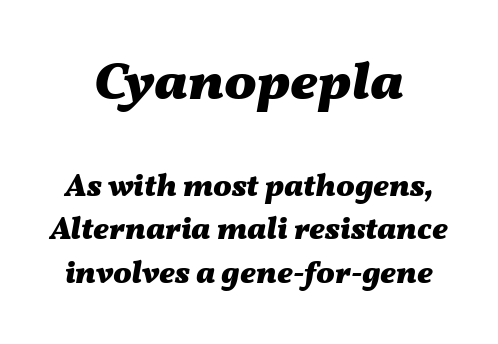
{"italic": "yes", "lean": "right", "slant_degrees": 11, "bold": "yes", "weight": "heavy", "width": "wide", "stroke_contrast": "medium", "x_height": "medium", "monospaced": "no", "underline": "no", "line_spacing": "normal", "line_spacing_ratio": 1.4, "letter_spacing": "normal", "letter_spacing_em": 0.0, "larger_block": "first", "size_ratio": 1.74, "glyph_px": 54}
